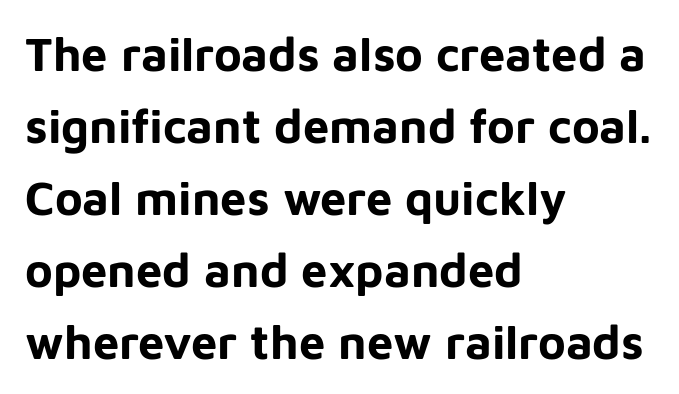
The image shows 47 px bold sans-serif type, upright; set left-aligned, normal line spacing (1.53x), normal letter spacing, not underlined; low stroke contrast and a medium x-height.
